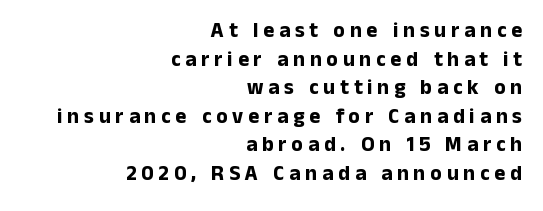
Tall strokes in this sample are plumb rather than angled. Each new line begins a customary step beneath the previous one. The line texture is sparse and dotted thanks to wide tracking. Is the type bold? Yes — the strokes are clearly thick and heavy. Right-aligned paragraph, ragged on the left. Clear beneath every line of the passage.
